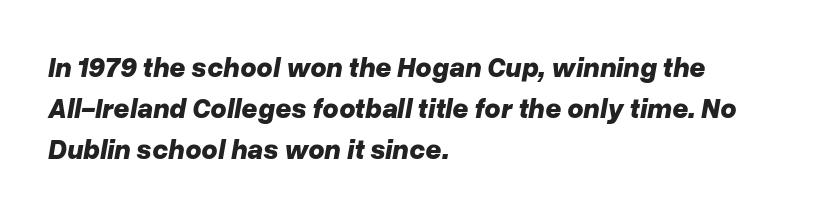
Caption: standard tracking, unaltered. Strong, thick strokes mark this as bold type. Each row of text sits above clean, open space. This is oblique type, the kind used for emphasis or titles. Alignment: flush left.
